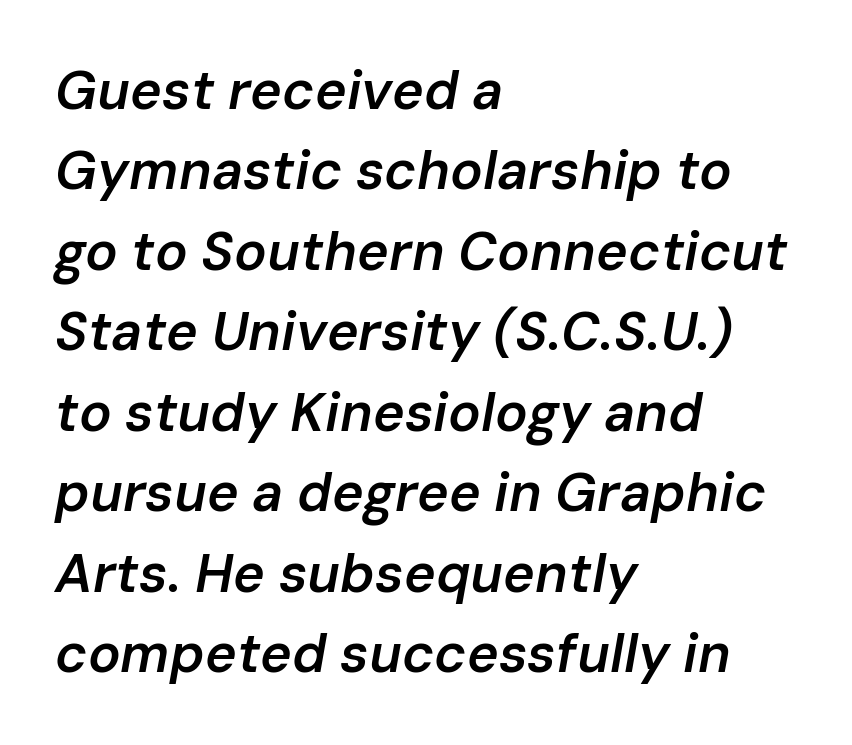
The image shows 54 px semibold type, italic (leaning right); set left-aligned, normal line spacing (1.49x), normal letter spacing, not underlined; low stroke contrast and a medium x-height.
